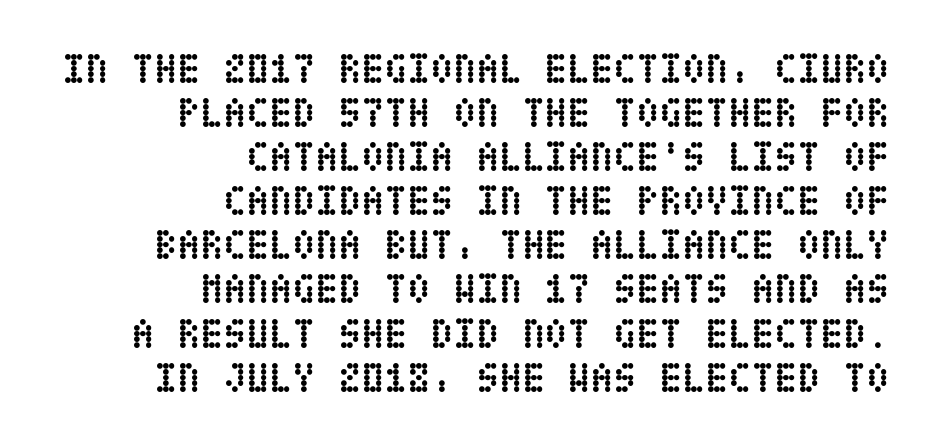
{"italic": "no", "bold": "yes", "weight": "semibold", "width": "condensed", "stroke_contrast": "low", "x_height": "large", "underline": "no", "align": "right", "line_spacing": "tight", "line_spacing_ratio": 1.05, "letter_spacing": "normal", "letter_spacing_em": 0.0, "glyph_px": 42}
